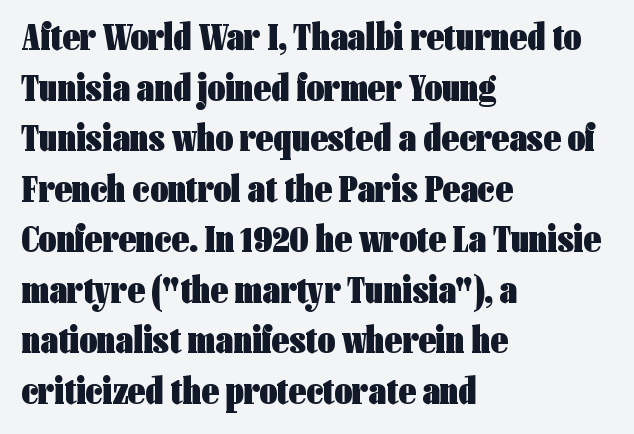
Weight: bold. The lines in this sample share a left origin and differ only in where they stop. Compared with typical paragraphs, the rows here are spaced about the same. Posture: straight, roman, zero tilt. Decoration check: the copy has no underline. Does extra space separate the letters? No, they use regular spacing.
